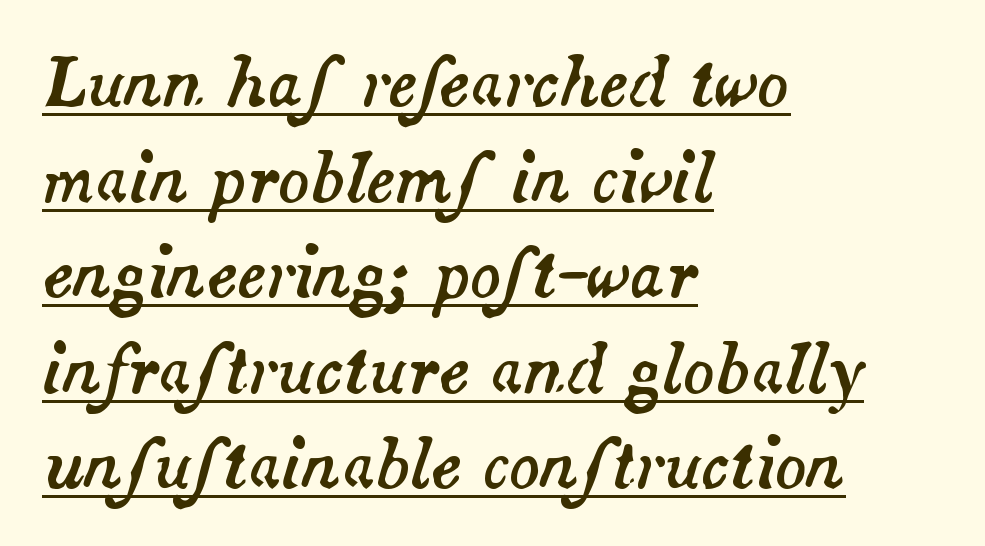
Whoever set this chose a conventional vertical rhythm. How are the letters spaced? Ordinarily, with no added tracking. Posture: slanted. Alignment: flush left. This sample has the flowing, uneven cadence of proportional lettering. Looks like someone drew a line under every word here.
